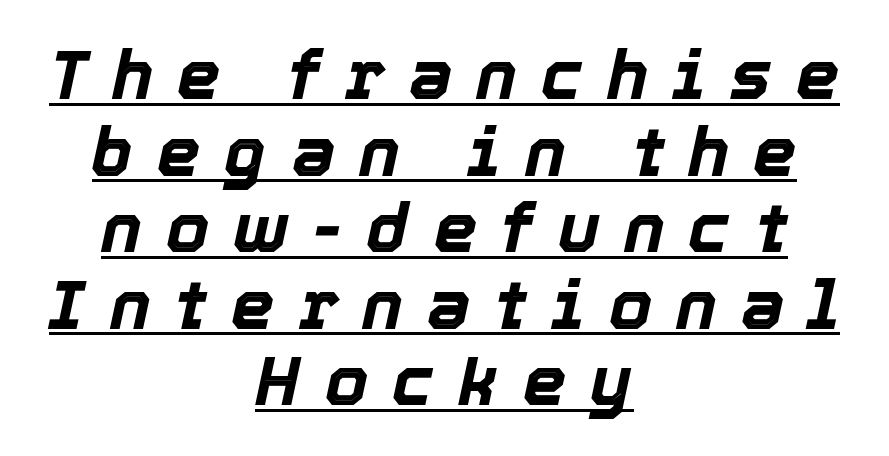
{"italic": "yes", "lean": "right", "slant_degrees": 12, "bold": "yes", "weight": "bold", "width": "normal", "x_height": "medium", "monospaced": "no", "underline": "yes", "align": "center", "line_spacing": "tight", "line_spacing_ratio": 1.11, "letter_spacing": "wide", "letter_spacing_em": 0.35, "glyph_px": 69}
